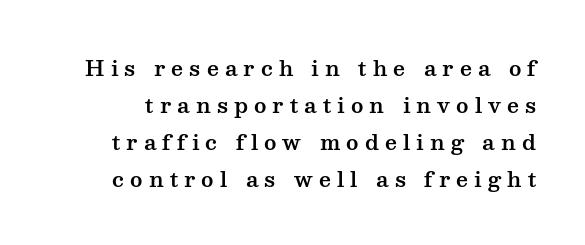
Q: Is the text italic (slanted)? A: No, it is upright.
Q: Is the text underlined? A: No.
Q: Is the spacing between letters normal or unusually wide? A: Unusually wide.
